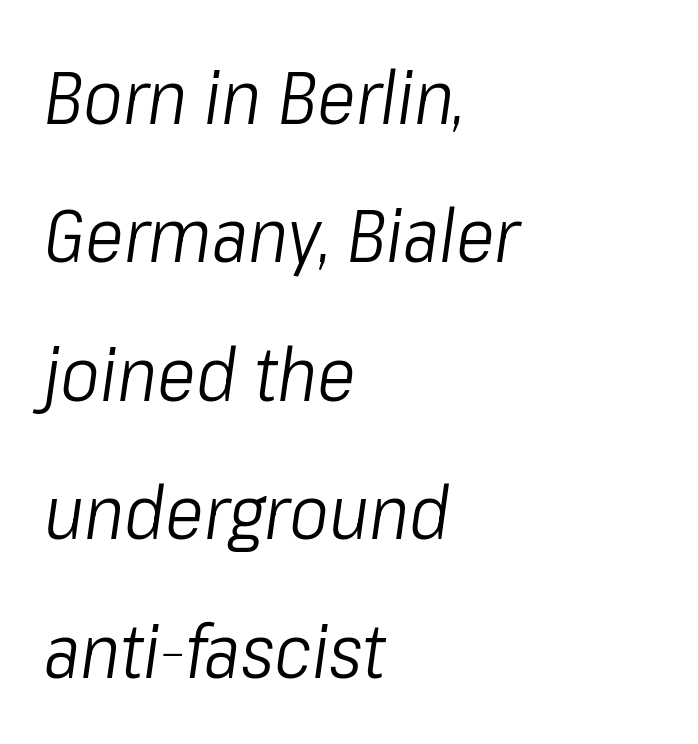
{"italic": "yes", "lean": "right", "slant_degrees": 8, "bold": "no", "weight": "light", "width": "condensed", "stroke_contrast": "low", "x_height": "medium", "monospaced": "no", "underline": "no", "align": "left", "line_spacing_ratio": 1.87, "letter_spacing": "normal", "letter_spacing_em": 0.0, "glyph_px": 74}
